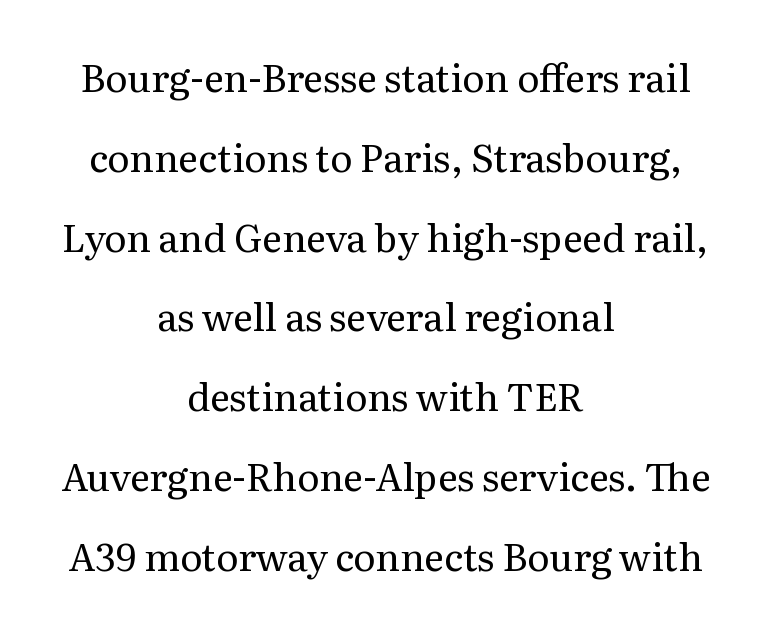
{"serif": "yes", "italic": "no", "bold": "no", "weight": "regular", "width": "normal", "stroke_contrast": "medium", "x_height": "medium", "monospaced": "no", "underline": "no", "align": "center", "line_spacing": "loose", "line_spacing_ratio": 2.1, "letter_spacing": "normal", "letter_spacing_em": 0.0, "glyph_px": 38}
